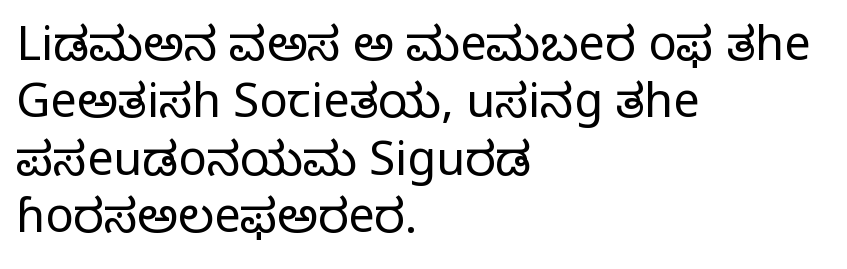
Q: Is the text bold? A: No.
Q: Is the text italic (slanted)? A: No, it is upright.
Q: Is the typeface a serif or a sans-serif typeface? A: Serif.
Q: Is the text underlined? A: No.
Q: How is the paragraph aligned? A: Left-aligned.
Q: Is the spacing between letters normal or unusually wide? A: Normal.
Q: Width (condensed, normal, or wide)? A: Normal.
Q: Stroke contrast? A: Low.
Q: x-height? A: Large.
Q: Monospaced? A: No.
